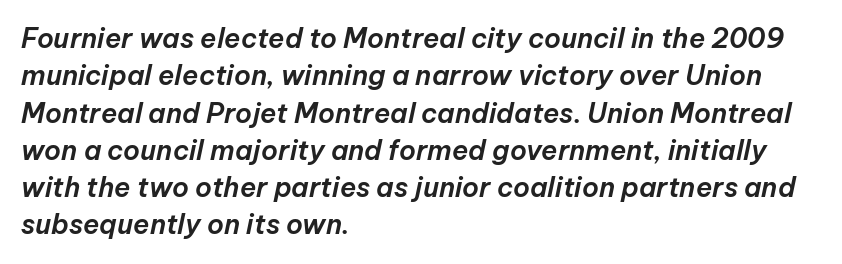
{"italic": "yes", "lean": "right", "slant_degrees": 12, "underline": "no", "align": "left", "line_spacing": "normal", "line_spacing_ratio": 1.38, "letter_spacing": "normal", "letter_spacing_em": 0.0, "glyph_px": 27}
